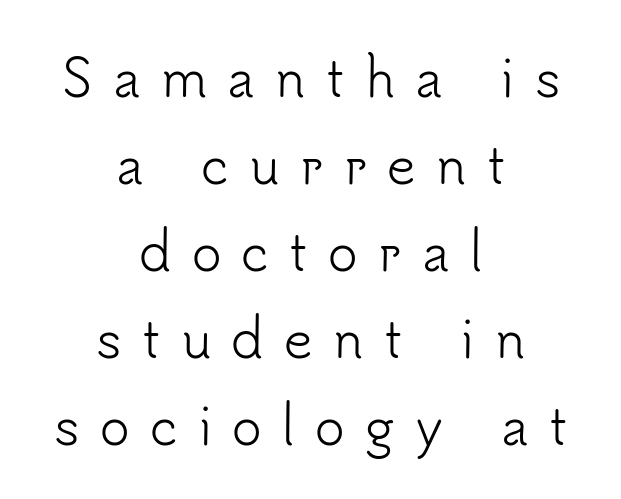
Q: Is the text bold? A: No.
Q: Is the text italic (slanted)? A: No, it is upright.
Q: Is the typeface a serif or a sans-serif typeface? A: Sans-serif.
Q: Is the text underlined? A: No.
Q: How is the paragraph aligned? A: Centered.
Q: Is the spacing between letters normal or unusually wide? A: Unusually wide.
Q: Width (condensed, normal, or wide)? A: Normal.
Q: Stroke contrast? A: Low.
Q: x-height? A: Small.
Q: Monospaced? A: No.
